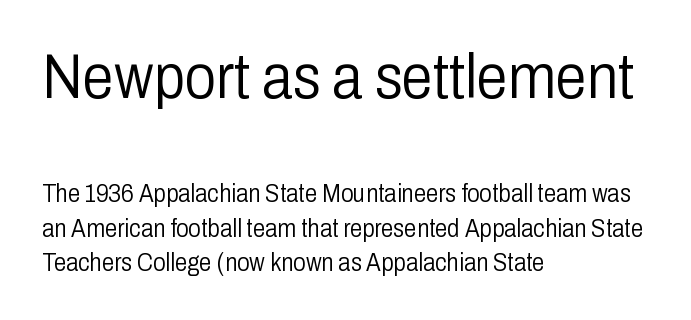
{"serif": "no", "italic": "no", "bold": "no", "weight": "light", "width": "condensed", "stroke_contrast": "low", "x_height": "medium", "monospaced": "no", "underline": "no", "align": "left", "line_spacing": "normal", "line_spacing_ratio": 1.39, "letter_spacing": "normal", "letter_spacing_em": 0.0, "larger_block": "first", "size_ratio": 2.52, "glyph_px": 63}
